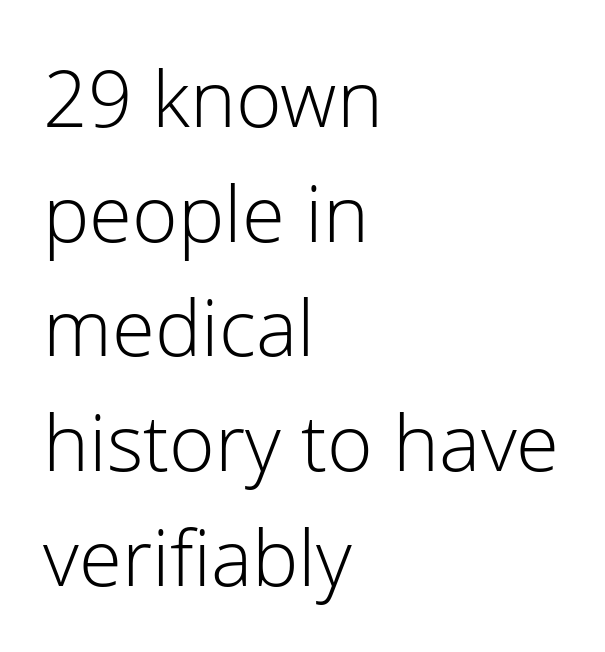
{"serif": "no", "italic": "no", "bold": "no", "weight": "light", "width": "normal", "stroke_contrast": "low", "x_height": "medium", "monospaced": "no", "underline": "no", "align": "left", "line_spacing": "normal", "line_spacing_ratio": 1.47, "letter_spacing": "normal", "letter_spacing_em": 0.0, "glyph_px": 78}
